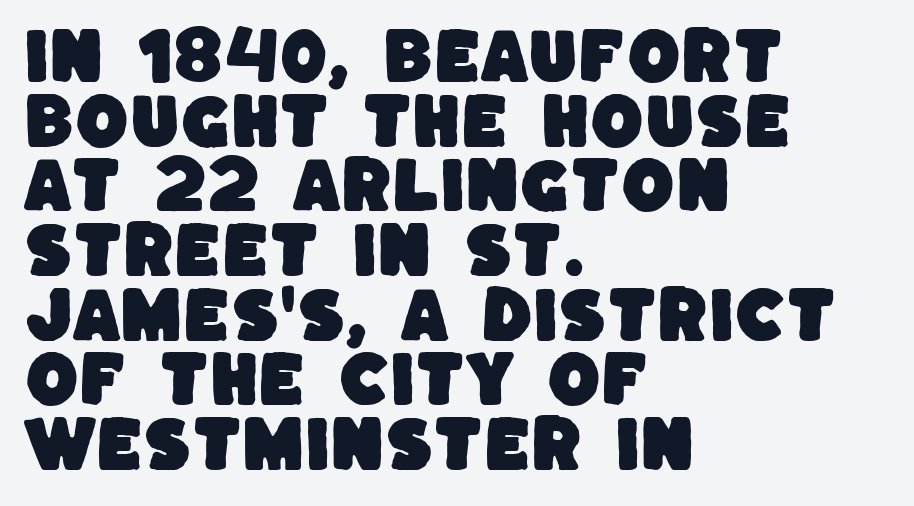
The image shows 61 px sans-serif type; set left-aligned, tight line spacing (1.06x), normal letter spacing, not underlined; low stroke contrast and a large x-height.
